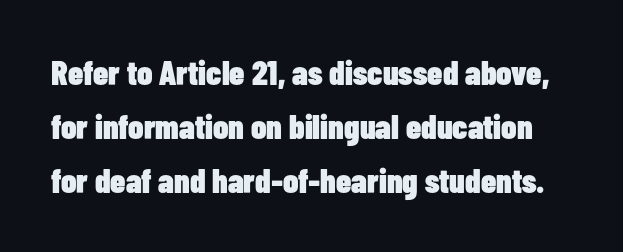
Note the varied advance widths — an 'i' is clearly narrower than an 'm'. Students, this is bold: see how much ink each stroke carries. A sans-serif font was chosen for this passage. Every character sits straight up, as roman type does.
